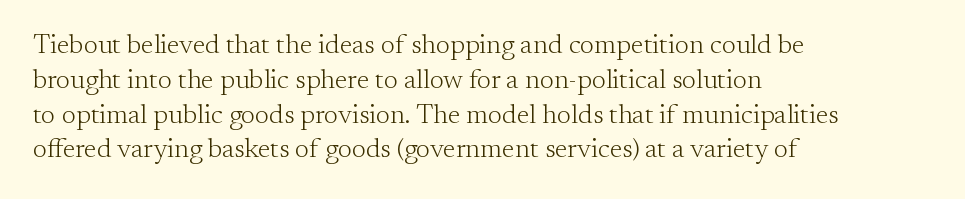
Q: Is the text bold? A: No.
Q: Is the text italic (slanted)? A: No, it is upright.
Q: Is the text underlined? A: No.
Q: How is the paragraph aligned? A: Left-aligned.
Q: Is the spacing between letters normal or unusually wide? A: Normal.
Q: Is the spacing between lines tight, normal or loose? A: Normal.
